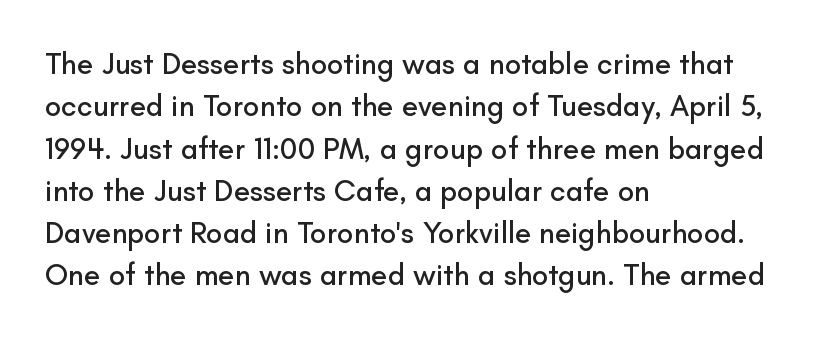
{"serif": "no", "italic": "no", "width": "normal", "stroke_contrast": "low", "x_height": "small", "monospaced": "no", "underline": "no", "align": "left", "line_spacing": "normal", "line_spacing_ratio": 1.41, "letter_spacing": "normal", "letter_spacing_em": 0.0, "glyph_px": 30}
